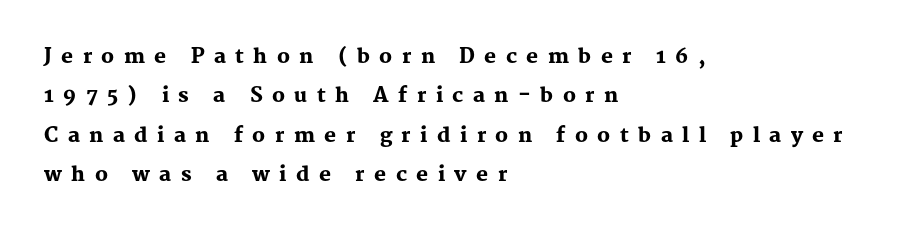
Q: Is the text bold? A: Yes.
Q: Is the text italic (slanted)? A: No, it is upright.
Q: Is the text underlined? A: No.
Q: How is the paragraph aligned? A: Left-aligned.
Q: Is the spacing between letters normal or unusually wide? A: Unusually wide.
Q: Is the spacing between lines tight, normal or loose? A: Loose.
